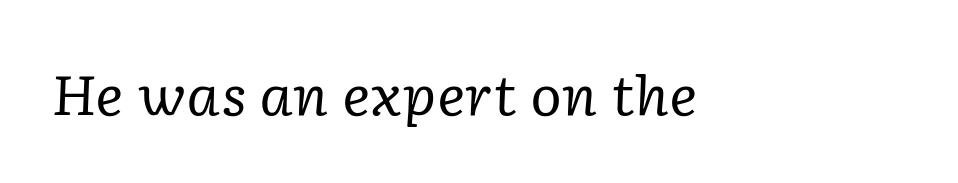
Q: Is the text bold? A: No.
Q: Is the text italic (slanted)? A: Yes, it leans right by about 2 degrees.
Q: Is the typeface a serif or a sans-serif typeface? A: Serif.
Q: Is the text underlined? A: No.
Q: Is the spacing between letters normal or unusually wide? A: Normal.
Q: Width (condensed, normal, or wide)? A: Normal.
Q: Stroke contrast? A: Low.
Q: x-height? A: Medium.
Q: Monospaced? A: No.
